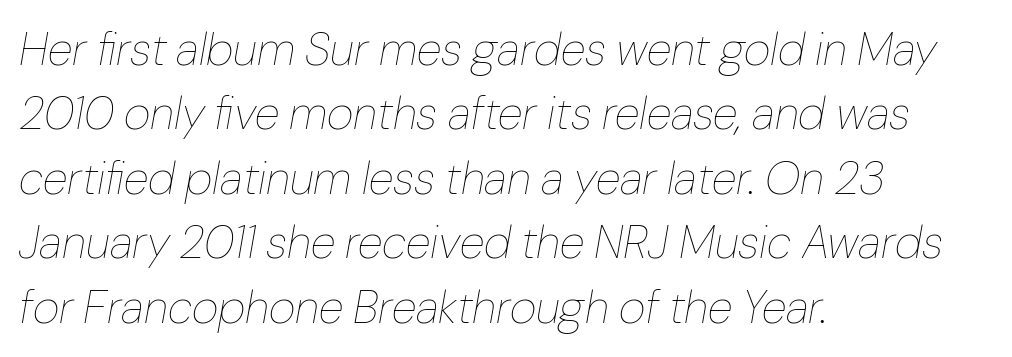
Q: Is the text bold? A: No.
Q: Is the text italic (slanted)? A: Yes, it leans right by about 10 degrees.
Q: Is the text underlined? A: No.
Q: How is the paragraph aligned? A: Left-aligned.
Q: Is the spacing between letters normal or unusually wide? A: Normal.
Q: Is the spacing between lines tight, normal or loose? A: Normal.
Q: Width (condensed, normal, or wide)? A: Normal.
Q: Stroke contrast? A: Low.
Q: x-height? A: Medium.
Q: Monospaced? A: No.
